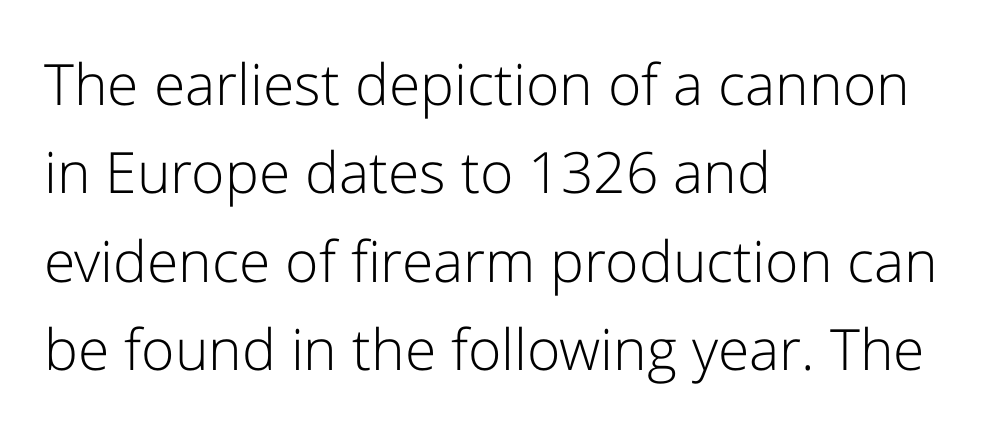
{"serif": "no", "italic": "no", "bold": "no", "weight": "light", "width": "normal", "stroke_contrast": "low", "x_height": "medium", "monospaced": "no", "underline": "no", "align": "left", "line_spacing": "normal", "line_spacing_ratio": 1.55, "letter_spacing": "normal", "letter_spacing_em": 0.0, "glyph_px": 57}
